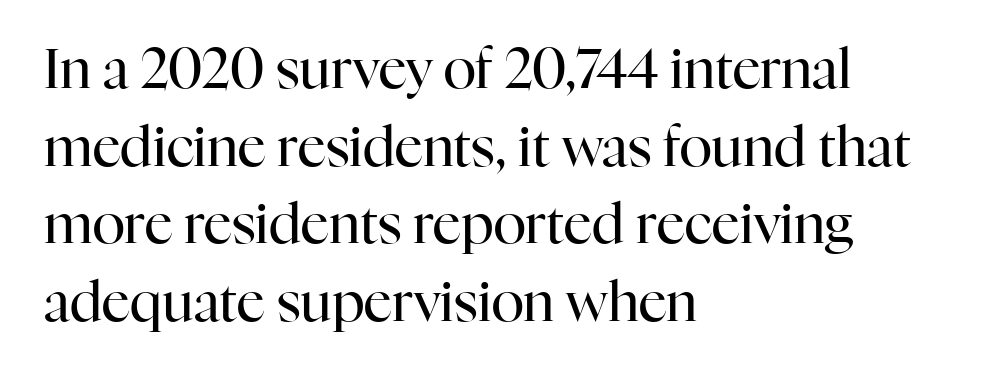
Q: Is the text bold? A: No.
Q: Is the text italic (slanted)? A: No, it is upright.
Q: Is the typeface a serif or a sans-serif typeface? A: Serif.
Q: Is the text underlined? A: No.
Q: How is the paragraph aligned? A: Left-aligned.
Q: Is the spacing between letters normal or unusually wide? A: Normal.
Q: Is the spacing between lines tight, normal or loose? A: Normal.
Q: Width (condensed, normal, or wide)? A: Normal.
Q: Stroke contrast? A: High.
Q: x-height? A: Medium.
Q: Monospaced? A: No.
